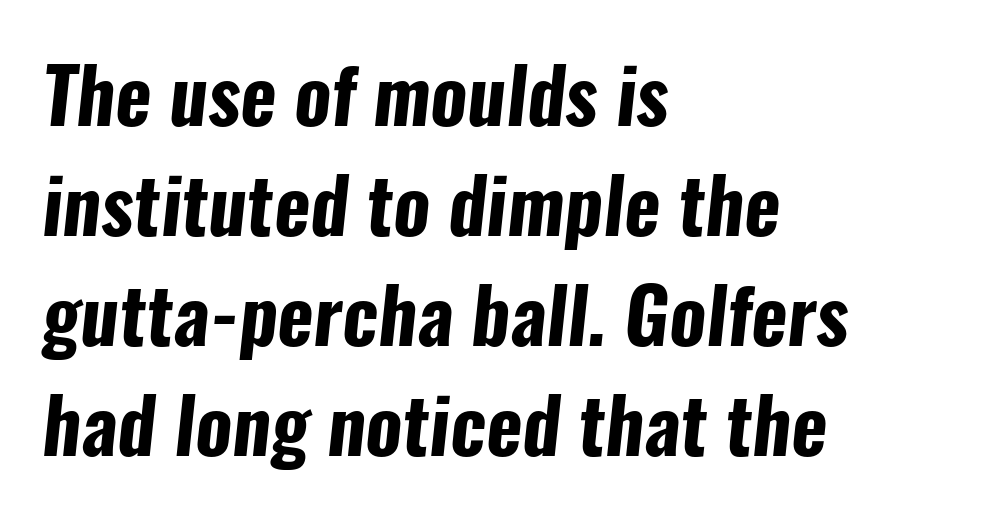
The image shows 77 px bold, condensed sans-serif type; set left-aligned, normal line spacing (1.43x), normal letter spacing, not underlined; low stroke contrast and a medium x-height.
